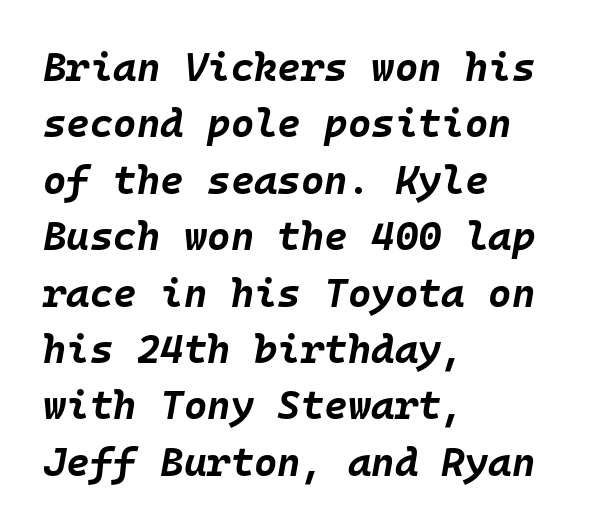
Italic: yes, the glyphs are oblique. There is no visible air inserted between adjacent glyphs. The space beneath each line is pristine and unruled. The rendering uses a bold face; every stroke is thick and dark.
